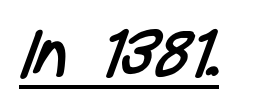
{"serif": "no", "bold": "no", "weight": "regular", "width": "condensed", "stroke_contrast": "low", "x_height": "medium", "monospaced": "no", "underline": "yes", "letter_spacing": "normal", "letter_spacing_em": 0.0, "glyph_px": 68}
